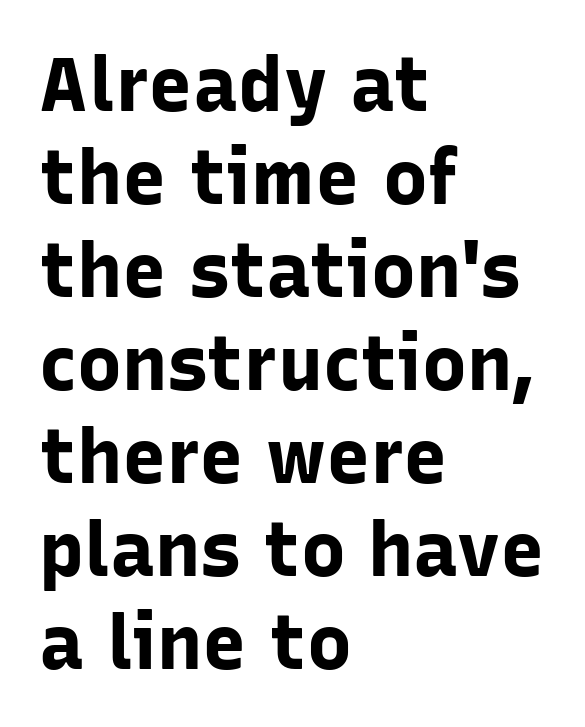
The image shows 75 px bold sans-serif type, upright; set left-aligned, line spacing 1.24x, normal letter spacing, not underlined; low stroke contrast and a medium x-height.
